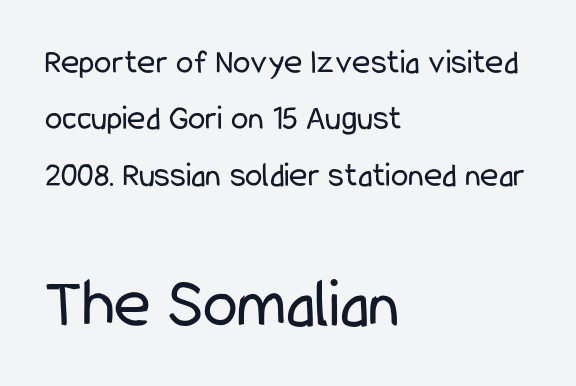
{"serif": "no", "italic": "no", "bold": "no", "weight": "regular", "width": "condensed", "stroke_contrast": "low", "x_height": "medium", "monospaced": "no", "underline": "no", "align": "left", "line_spacing": "normal", "line_spacing_ratio": 1.61, "letter_spacing": "normal", "letter_spacing_em": 0.0, "larger_block": "second", "size_ratio": 2.0, "glyph_px": 70}
